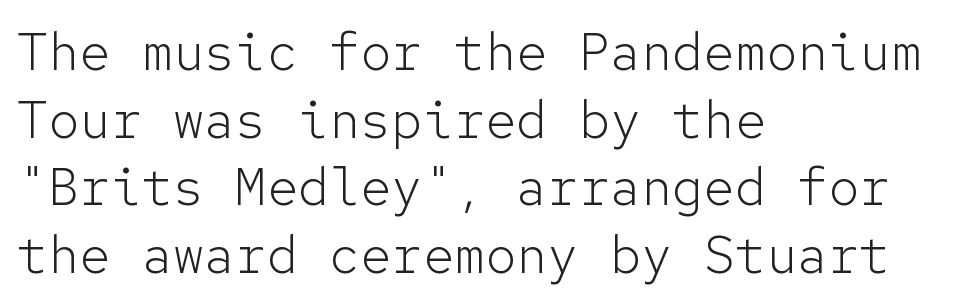
{"serif": "no", "italic": "no", "bold": "no", "weight": "light", "width": "normal", "stroke_contrast": "low", "x_height": "medium", "monospaced": "yes", "underline": "no", "align": "left", "line_spacing": "normal", "line_spacing_ratio": 1.3, "letter_spacing": "normal", "letter_spacing_em": 0.0, "glyph_px": 52}
